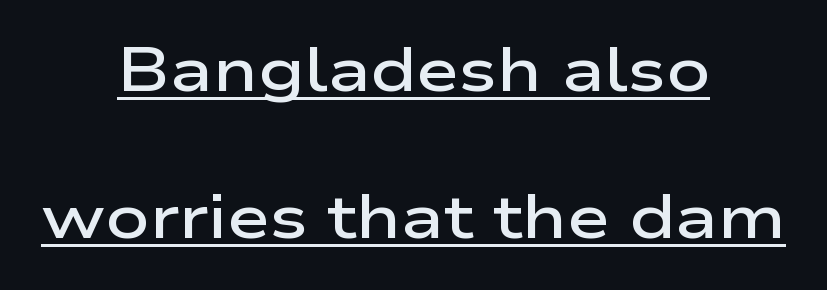
Notice how the passage keeps no hard edge, just a central spine. A typesetter would call this leading open, well beyond the default. Is the letter spacing exaggerated? No — it looks like the ordinary default. This sample uses an upright cut, with every glyph sitting square on the baseline. Each line of the rendering has a horizontal stroke beneath the glyphs.
